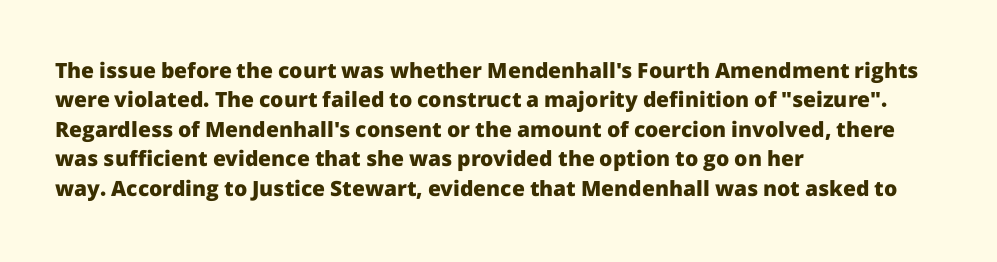
The image shows 21 px bold type, upright; set left-aligned, normal line spacing (1.4x), normal letter spacing, not underlined.
